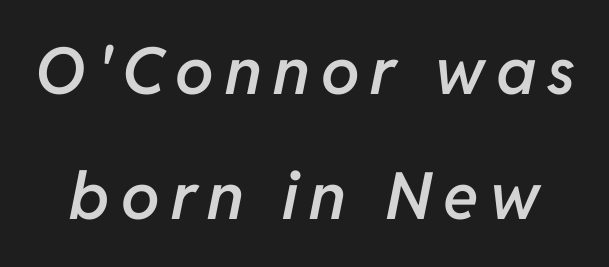
Designer's note — italics engaged. Interline gaps are noticeably wide in this sample. The characters look somewhat weighty, a semibold short of true bold. Just letters on the line, the space beneath them empty. Here the designer chose a conventional face with non-uniform glyph widths.
